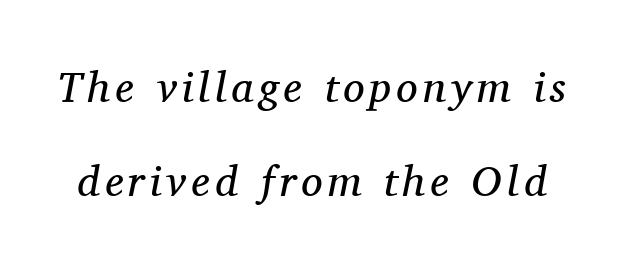
Think of a printed novel: that variable character pitch is what you see here. Each letter's strokes conclude with small projecting serifs. Notice how the stems are inclined rather than vertical — that's the hallmark of italics. The space directly below the letters is spotless. Each stroke keeps to a modest, everyday thickness or less.
